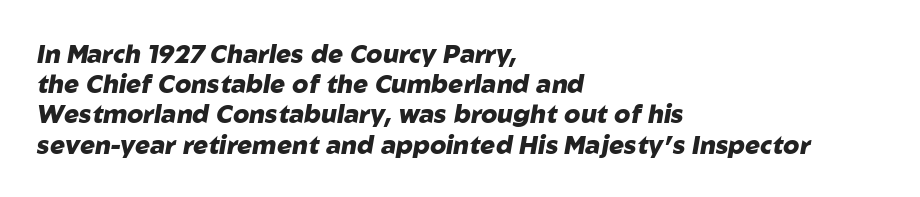
Q: Is the text bold? A: Yes.
Q: Is the text italic (slanted)? A: Yes, it leans right by about 10 degrees.
Q: Is the text underlined? A: No.
Q: How is the paragraph aligned? A: Left-aligned.
Q: Is the spacing between letters normal or unusually wide? A: Normal.
